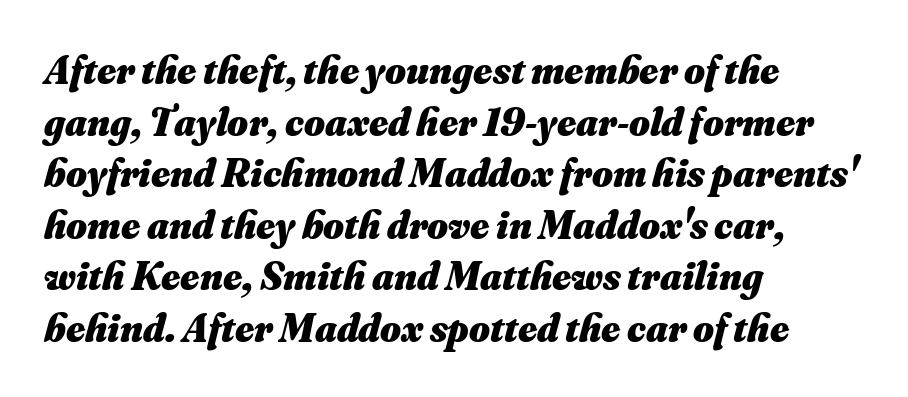
The image shows 40 px heavy type, italic (leaning right); set left-aligned, normal line spacing (1.29x), normal letter spacing, not underlined; medium stroke contrast and a small x-height.
